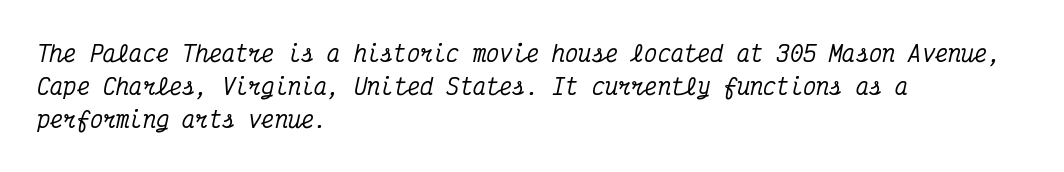
{"italic": "yes", "lean": "right", "slant_degrees": 12, "underline": "no", "align": "left", "line_spacing": "normal", "line_spacing_ratio": 1.51, "letter_spacing": "normal", "letter_spacing_em": 0.0, "glyph_px": 22}
